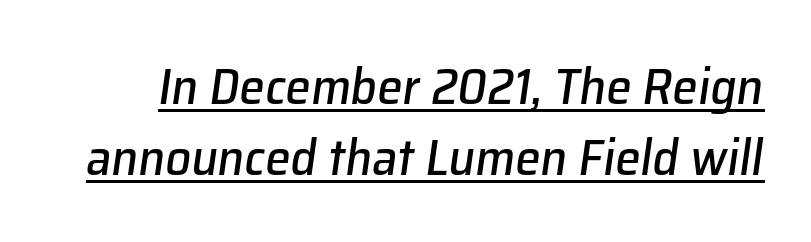
Q: Is the text italic (slanted)? A: Yes, it leans right by about 8 degrees.
Q: Is the text underlined? A: Yes.
Q: Is the spacing between letters normal or unusually wide? A: Normal.
Q: Is the spacing between lines tight, normal or loose? A: Normal.
Q: Width (condensed, normal, or wide)? A: Normal.
Q: Stroke contrast? A: Low.
Q: x-height? A: Medium.
Q: Monospaced? A: No.
